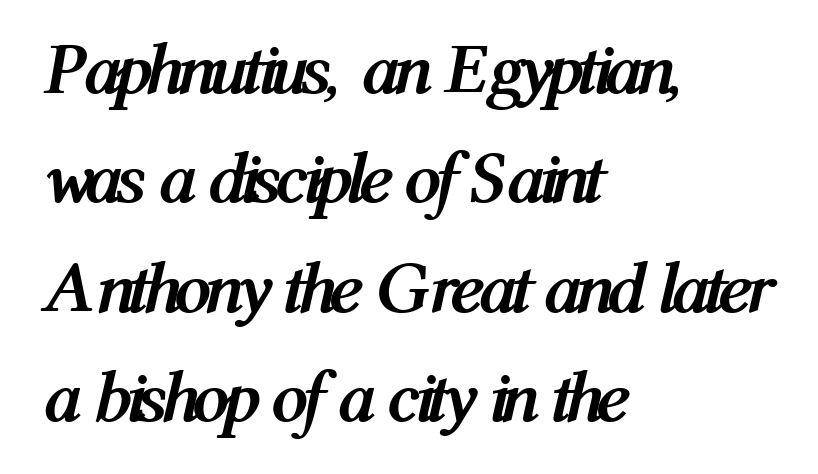
The image shows 73 px semibold, condensed type, italic (leaning right); set left-aligned, normal line spacing (1.5x), normal letter spacing, not underlined; medium stroke contrast and a medium x-height.
